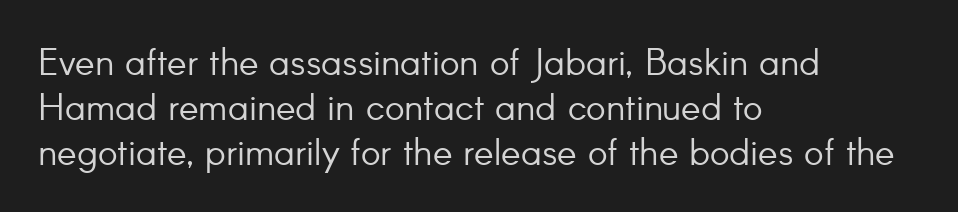
Q: Is the text bold? A: No.
Q: Is the text italic (slanted)? A: No, it is upright.
Q: Is the typeface a serif or a sans-serif typeface? A: Sans-serif.
Q: Is the text underlined? A: No.
Q: How is the paragraph aligned? A: Left-aligned.
Q: Is the spacing between letters normal or unusually wide? A: Normal.
Q: Width (condensed, normal, or wide)? A: Normal.
Q: Stroke contrast? A: Low.
Q: x-height? A: Small.
Q: Monospaced? A: No.
